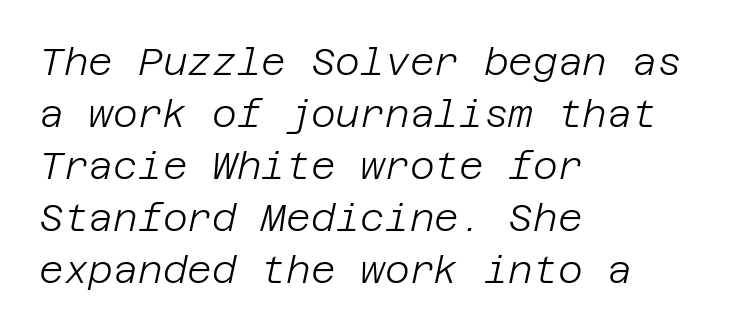
{"italic": "yes", "lean": "right", "slant_degrees": 12, "bold": "no", "weight": "light", "width": "normal", "stroke_contrast": "low", "x_height": "large", "underline": "no", "align": "left", "line_spacing": "normal", "line_spacing_ratio": 1.37, "letter_spacing": "normal", "letter_spacing_em": 0.0, "glyph_px": 38}
